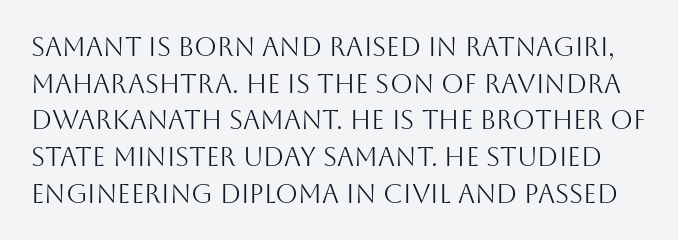
No heavy texture on the line: the type isn't bold. Unmarked baselines from the first word to the last. Reading down the column, the eye jumps a familiar distance to each next line. Each word holds together tightly as a unit, with standard inter-letter gaps. Posture: straight, roman, zero tilt.
